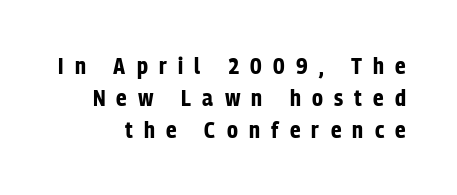
The image shows 23 px bold type, upright; set normal line spacing (1.39x), unusually wide letter spacing (+0.49 em), not underlined.
